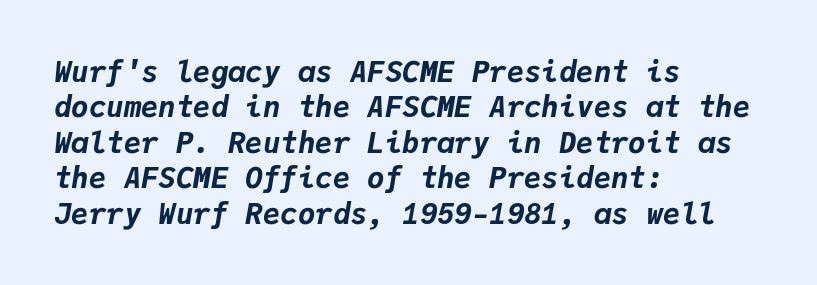
Students, this is bold: see how much ink each stroke carries. Here the designer chose a console-style face with uniform glyph widths. The strip under each line holds only bare page. You can tell it's italic because the verticals aren't actually vertical. Typeset ragged right — the left edge is the straight one. Observe the ordinary spacing: letters are neighbours, not strangers.
